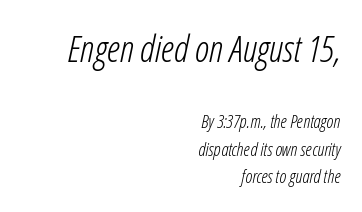
{"italic": "yes", "lean": "right", "slant_degrees": 12, "bold": "no", "weight": "light", "width": "condensed", "stroke_contrast": "low", "x_height": "medium", "monospaced": "no", "underline": "no", "align": "right", "line_spacing": "normal", "line_spacing_ratio": 1.53, "letter_spacing": "normal", "letter_spacing_em": 0.0, "larger_block": "first", "size_ratio": 2.06, "glyph_px": 37}
